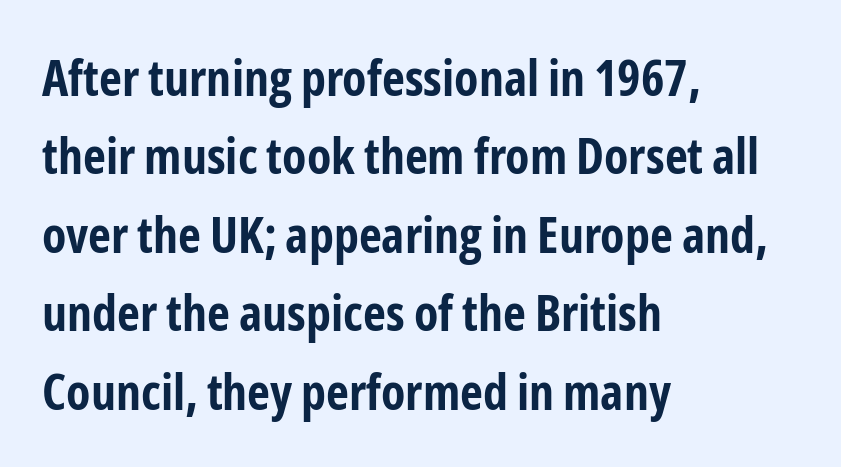
The image shows 50 px bold, condensed sans-serif type, upright; set left-aligned, normal line spacing (1.57x), normal letter spacing, not underlined; low stroke contrast and a medium x-height.
